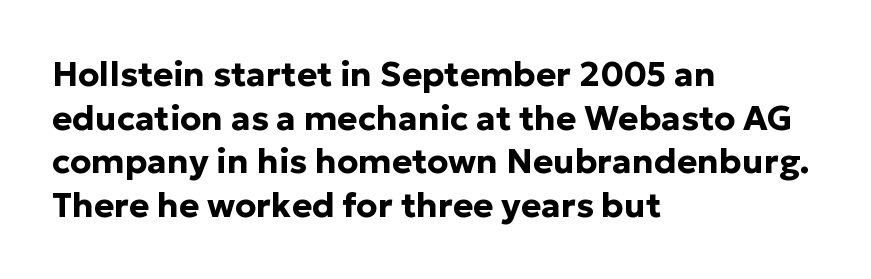
Q: Is the text bold? A: Yes.
Q: Is the text italic (slanted)? A: No, it is upright.
Q: Is the typeface a serif or a sans-serif typeface? A: Sans-serif.
Q: Is the text underlined? A: No.
Q: How is the paragraph aligned? A: Left-aligned.
Q: Is the spacing between letters normal or unusually wide? A: Normal.
Q: Is the spacing between lines tight, normal or loose? A: Normal.
Q: Width (condensed, normal, or wide)? A: Normal.
Q: Stroke contrast? A: Low.
Q: x-height? A: Medium.
Q: Monospaced? A: No.
